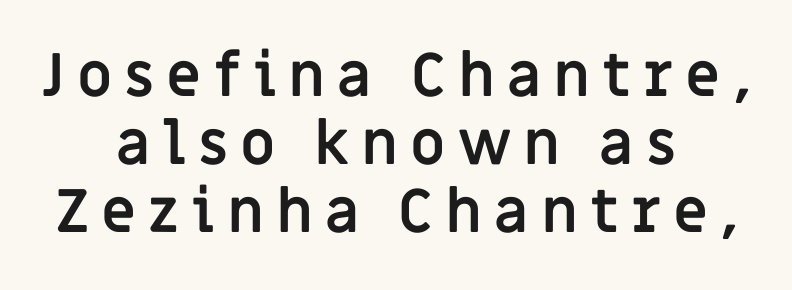
Q: Is the text bold? A: Yes.
Q: Is the text italic (slanted)? A: No, it is upright.
Q: Is the typeface a serif or a sans-serif typeface? A: Sans-serif.
Q: Is the text underlined? A: No.
Q: How is the paragraph aligned? A: Centered.
Q: Is the spacing between letters normal or unusually wide? A: Unusually wide.
Q: Is the spacing between lines tight, normal or loose? A: Tight.
Q: Width (condensed, normal, or wide)? A: Normal.
Q: Stroke contrast? A: Low.
Q: x-height? A: Large.
Q: Monospaced? A: No.
